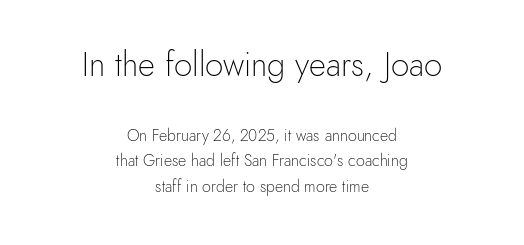
{"serif": "no", "italic": "no", "bold": "no", "weight": "light", "width": "normal", "x_height": "small", "monospaced": "no", "underline": "no", "align": "center", "line_spacing": "normal", "line_spacing_ratio": 1.59, "letter_spacing": "normal", "letter_spacing_em": 0.0, "larger_block": "first", "size_ratio": 2.06, "glyph_px": 33}
